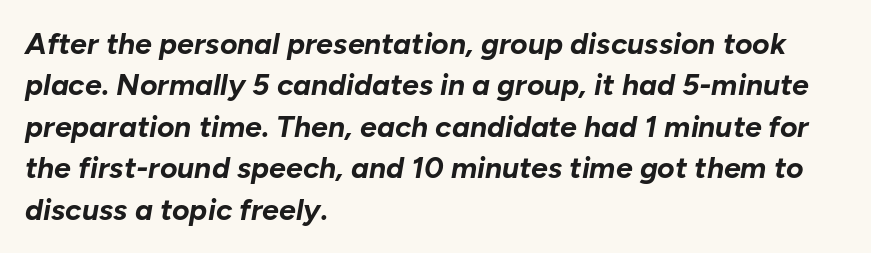
{"italic": "yes", "lean": "right", "slant_degrees": 10, "bold": "yes", "weight": "bold", "width": "normal", "stroke_contrast": "low", "x_height": "medium", "monospaced": "no", "underline": "no", "align": "left", "line_spacing": "normal", "line_spacing_ratio": 1.38, "letter_spacing": "normal", "letter_spacing_em": 0.0, "glyph_px": 30}
